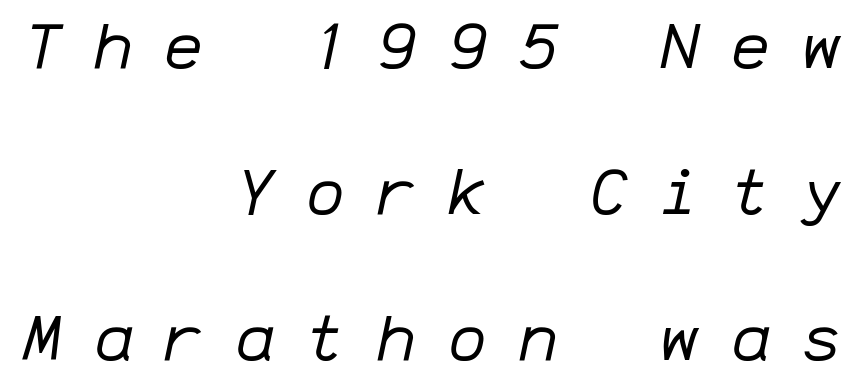
Q: Is the text bold? A: No.
Q: Is the text italic (slanted)? A: Yes, it leans right by about 12 degrees.
Q: Is the text underlined? A: No.
Q: How is the paragraph aligned? A: Right-aligned.
Q: Is the spacing between letters normal or unusually wide? A: Unusually wide.
Q: Is the spacing between lines tight, normal or loose? A: Loose.
Q: Width (condensed, normal, or wide)? A: Normal.
Q: Stroke contrast? A: Low.
Q: x-height? A: Medium.
Q: Monospaced? A: Yes.
